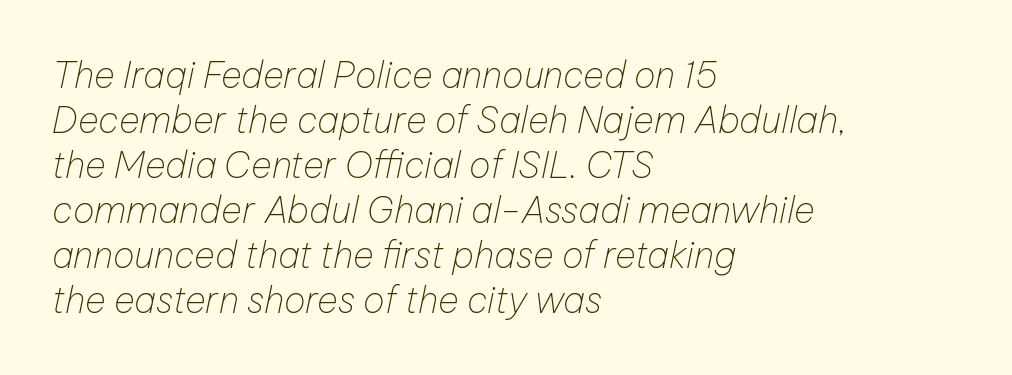
Plain, unruled lines of type. Compared with a centered layout, this one pins lines to the left instead. Default kerning and tracking; the words read as compact shapes. Vertical spacing — default. Nothing heavy about these letters — not bold at all. Does the lettering tilt? It does — this is italic.
